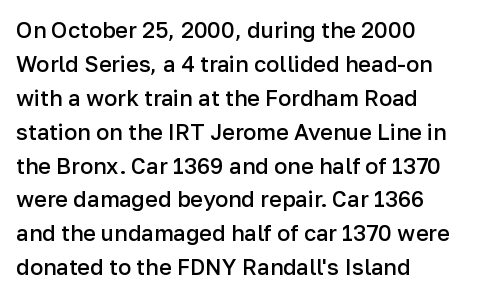
{"italic": "no", "bold": "semi", "underline": "no", "align": "left", "line_spacing": "normal", "line_spacing_ratio": 1.54, "letter_spacing": "normal", "letter_spacing_em": 0.0, "glyph_px": 22}
